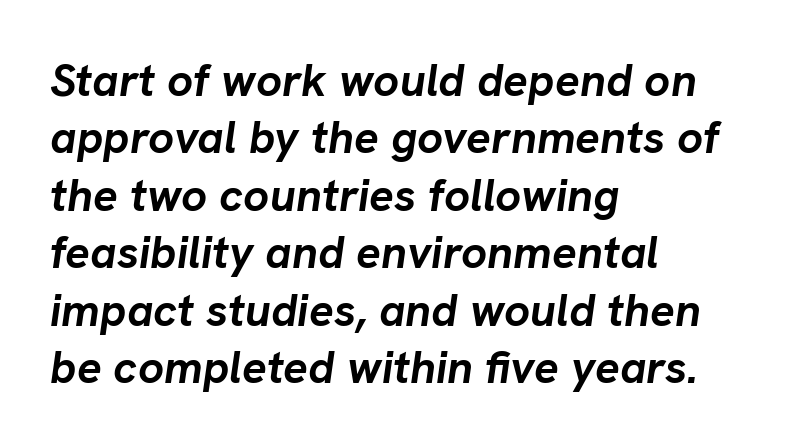
A classic flush-left, rag-right setting is used for this passage. Any mark beneath the type? The region is blank. The font's italic variant was chosen for this text. Proportional: the letters do not fall into vertical columns.
